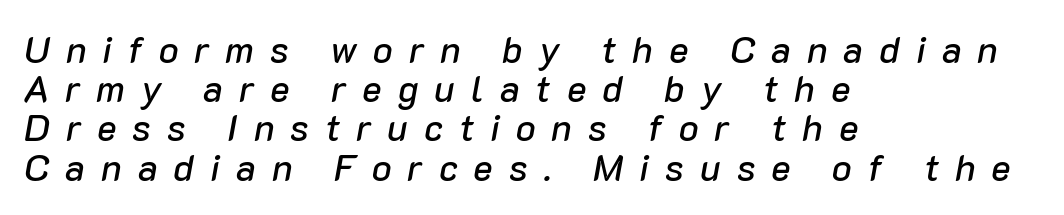
{"italic": "yes", "lean": "right", "slant_degrees": 10, "width": "normal", "stroke_contrast": "low", "x_height": "medium", "monospaced": "no", "underline": "no", "align": "left", "line_spacing": "tight", "line_spacing_ratio": 1.06, "letter_spacing": "wide", "letter_spacing_em": 0.43, "glyph_px": 37}
